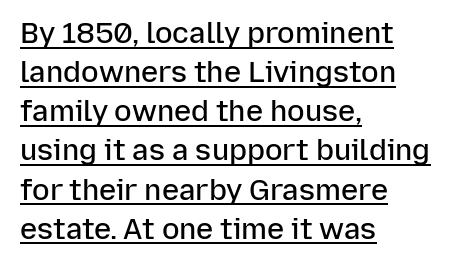
The image shows 29 px semibold sans-serif type, upright; set left-aligned, normal line spacing (1.35x), normal letter spacing, underlined; low stroke contrast and a medium x-height.
